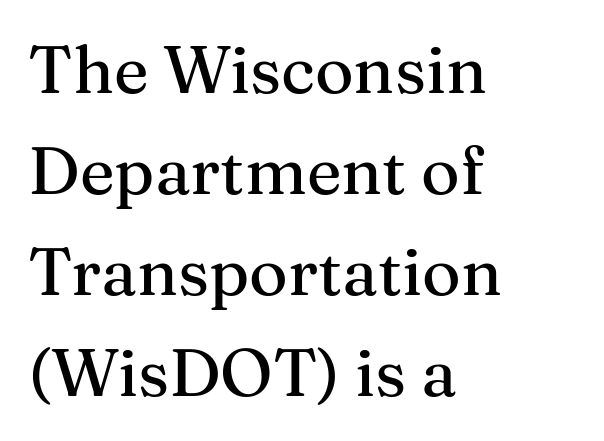
The image shows 66 px serif type, upright; set left-aligned, normal line spacing (1.53x), normal letter spacing, not underlined; medium stroke contrast and a medium x-height.
